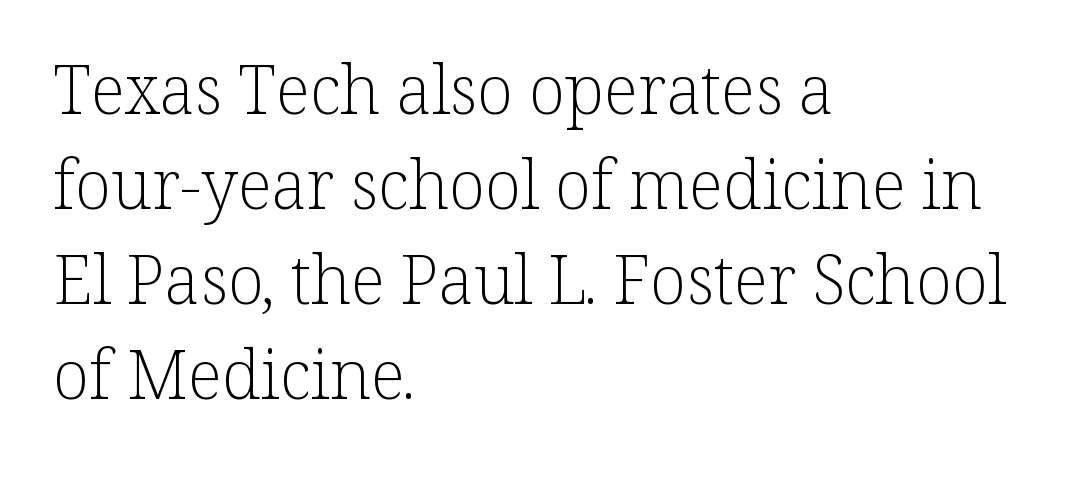
{"serif": "yes", "italic": "no", "bold": "no", "weight": "light", "width": "normal", "stroke_contrast": "low", "x_height": "medium", "monospaced": "no", "underline": "no", "align": "left", "line_spacing": "normal", "line_spacing_ratio": 1.42, "letter_spacing": "normal", "letter_spacing_em": 0.0, "glyph_px": 67}
